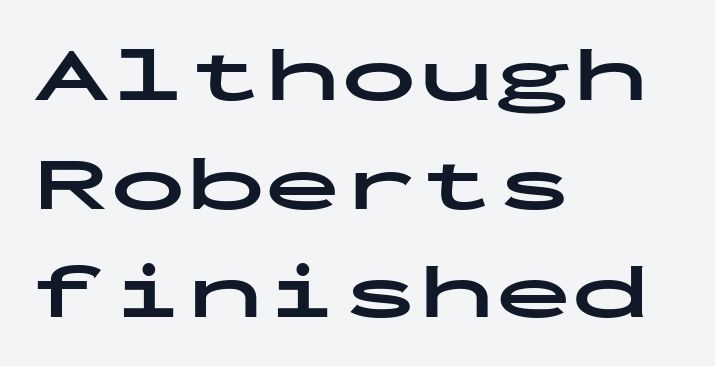
{"serif": "no", "italic": "no", "bold": "yes", "weight": "bold", "width": "wide", "stroke_contrast": "low", "x_height": "medium", "monospaced": "yes", "underline": "no", "align": "left", "line_spacing": "normal", "line_spacing_ratio": 1.41, "letter_spacing": "normal", "letter_spacing_em": 0.0, "glyph_px": 77}
